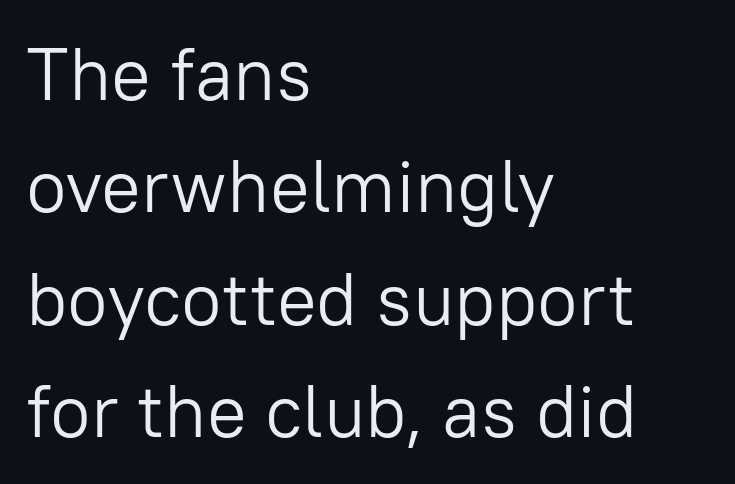
Q: Is the text bold? A: No.
Q: Is the text italic (slanted)? A: No, it is upright.
Q: Is the typeface a serif or a sans-serif typeface? A: Sans-serif.
Q: Is the text underlined? A: No.
Q: How is the paragraph aligned? A: Left-aligned.
Q: Is the spacing between letters normal or unusually wide? A: Normal.
Q: Is the spacing between lines tight, normal or loose? A: Normal.
Q: Width (condensed, normal, or wide)? A: Normal.
Q: Stroke contrast? A: Low.
Q: x-height? A: Medium.
Q: Monospaced? A: No.
